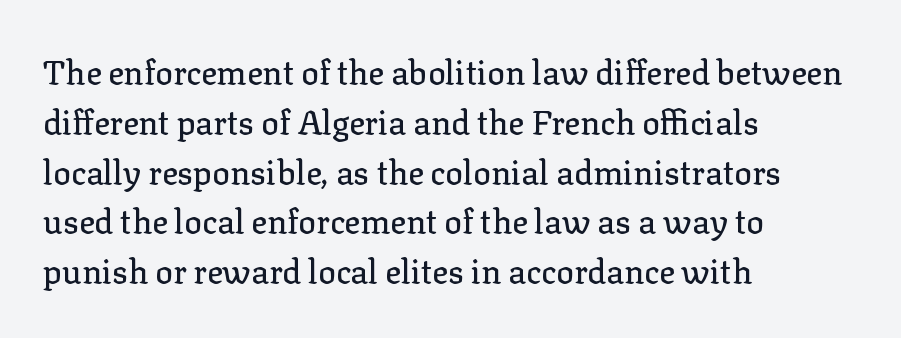
Q: Is the text italic (slanted)? A: No, it is upright.
Q: Is the typeface a serif or a sans-serif typeface? A: Serif.
Q: Is the text underlined? A: No.
Q: How is the paragraph aligned? A: Left-aligned.
Q: Is the spacing between letters normal or unusually wide? A: Normal.
Q: Is the spacing between lines tight, normal or loose? A: Normal.
Q: Width (condensed, normal, or wide)? A: Normal.
Q: Stroke contrast? A: Low.
Q: x-height? A: Medium.
Q: Monospaced? A: No.
